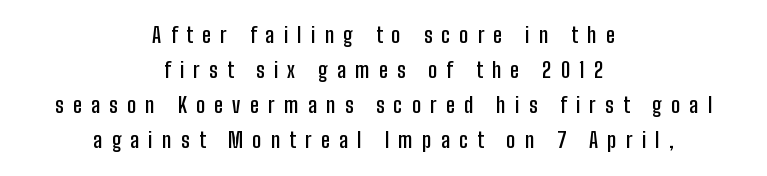
The image shows 21 px text type, upright; set centered, normal line spacing (1.67x), unusually wide letter spacing (+0.44 em), not underlined.
